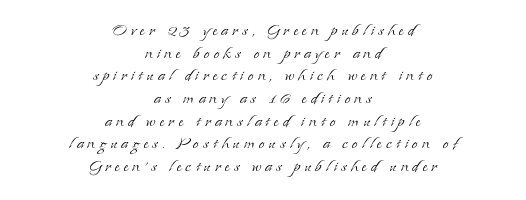
Q: Is the text bold? A: No.
Q: Is the text italic (slanted)? A: Yes.
Q: Is the text underlined? A: No.
Q: How is the paragraph aligned? A: Centered.
Q: Is the spacing between lines tight, normal or loose? A: Tight.
